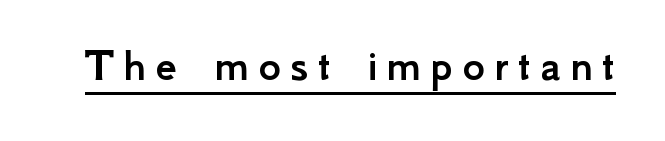
{"serif": "no", "italic": "no", "width": "normal", "stroke_contrast": "low", "x_height": "small", "monospaced": "no", "underline": "yes", "glyph_px": 48}
